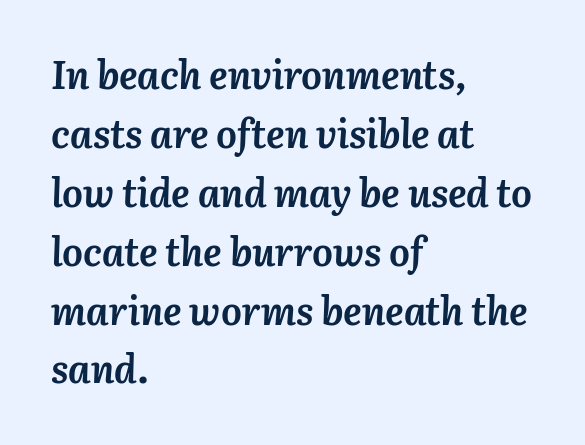
Q: Is the text bold? A: Yes.
Q: Is the text italic (slanted)? A: Yes, it leans right by about 3 degrees.
Q: Is the text underlined? A: No.
Q: How is the paragraph aligned? A: Left-aligned.
Q: Is the spacing between letters normal or unusually wide? A: Normal.
Q: Is the spacing between lines tight, normal or loose? A: Normal.
Q: Width (condensed, normal, or wide)? A: Normal.
Q: Stroke contrast? A: Medium.
Q: x-height? A: Medium.
Q: Monospaced? A: No.
